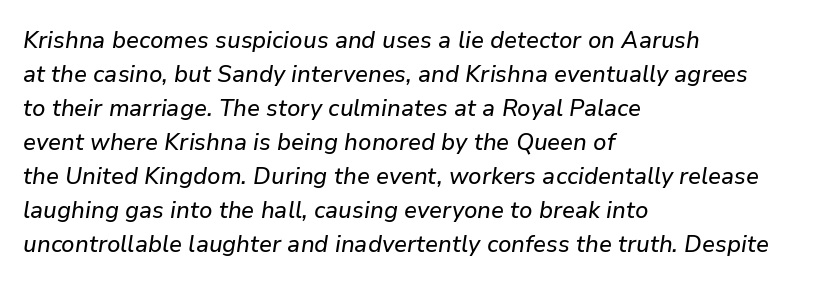
The image shows 24 px text type, italic (leaning right); set left-aligned, normal line spacing (1.42x), normal letter spacing, not underlined.
